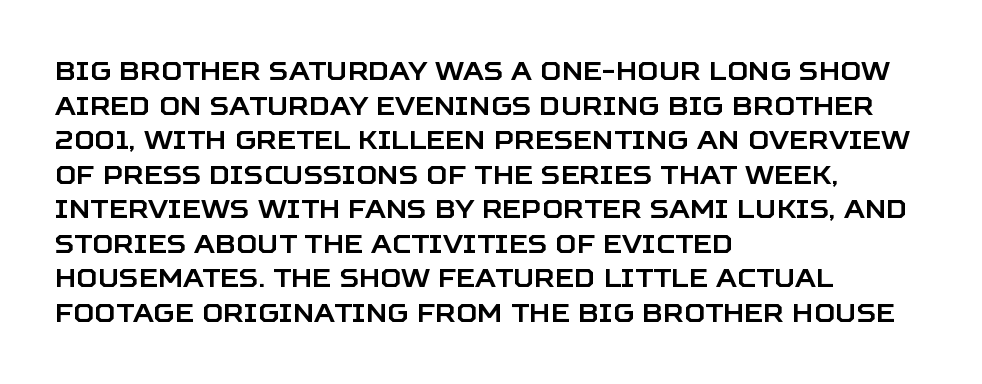
Reading down the block, your eye returns to a fixed left position each line. The line-height multiplier appears to be the usual default. Anything drawn beneath the words? Only blank space. Nope, not italic — everything's standing straight. No extra tracking has been applied to these lines.
